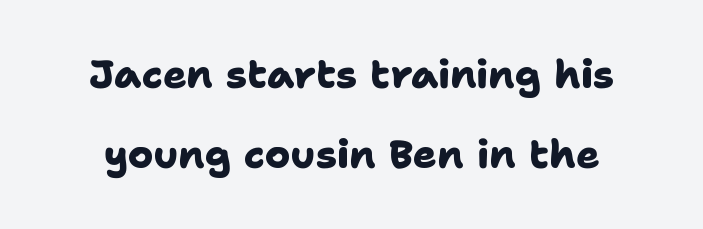
{"serif": "no", "bold": "yes", "weight": "heavy", "width": "normal", "stroke_contrast": "low", "x_height": "medium", "monospaced": "no", "underline": "no", "line_spacing": "loose", "line_spacing_ratio": 2.05, "letter_spacing": "normal", "letter_spacing_em": 0.0, "glyph_px": 39}
